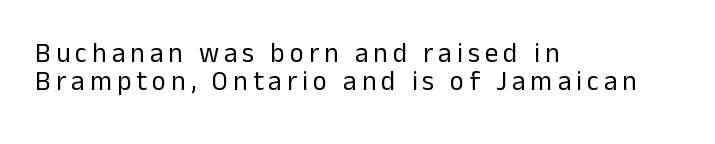
{"italic": "no", "bold": "no", "underline": "no", "align": "left", "line_spacing": "tight", "line_spacing_ratio": 1.03, "glyph_px": 27}
